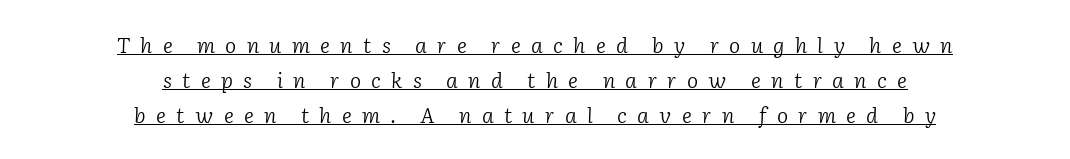
{"italic": "yes", "lean": "right", "slant_degrees": 2, "bold": "no", "underline": "yes", "align": "center", "line_spacing": "normal", "line_spacing_ratio": 1.67, "letter_spacing": "wide", "letter_spacing_em": 0.49, "glyph_px": 21}
